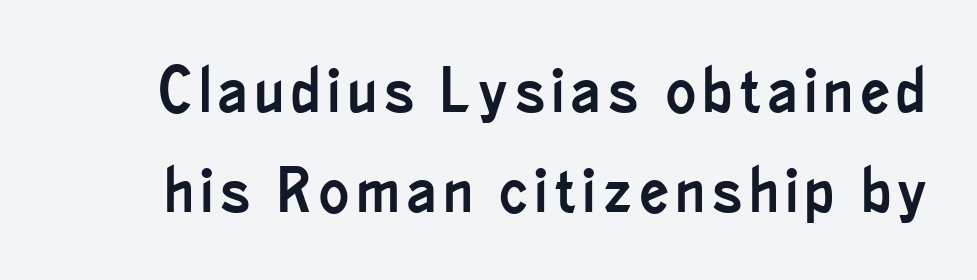
{"serif": "no", "italic": "no", "width": "condensed", "stroke_contrast": "low", "x_height": "small", "monospaced": "no", "underline": "no", "line_spacing": "normal", "line_spacing_ratio": 1.59, "glyph_px": 63}
